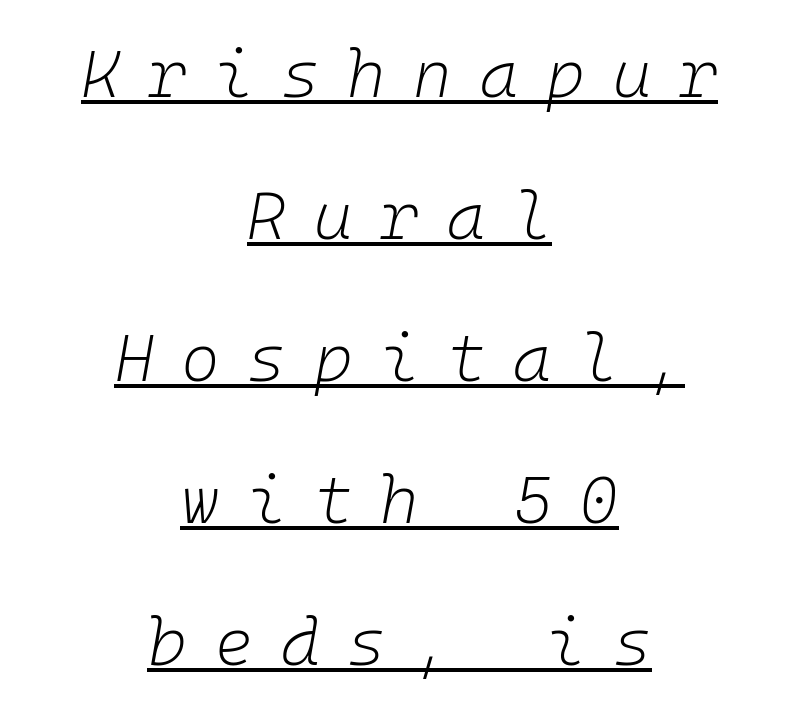
Q: Is the text bold? A: No.
Q: Is the text italic (slanted)? A: Yes, it leans right by about 10 degrees.
Q: Is the text underlined? A: Yes.
Q: How is the paragraph aligned? A: Centered.
Q: Is the spacing between letters normal or unusually wide? A: Unusually wide.
Q: Is the spacing between lines tight, normal or loose? A: Loose.
Q: Width (condensed, normal, or wide)? A: Normal.
Q: Stroke contrast? A: Low.
Q: x-height? A: Medium.
Q: Monospaced? A: Yes.
